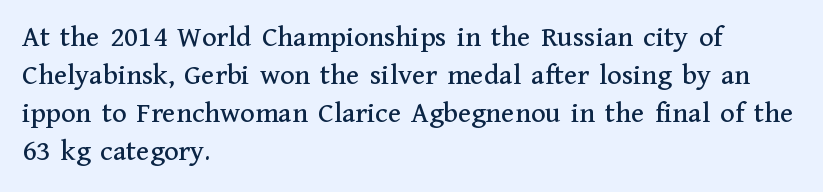
The image shows 30 px serif type, upright; set left-aligned, normal line spacing (1.27x), normal letter spacing, not underlined; medium stroke contrast and a medium x-height.
